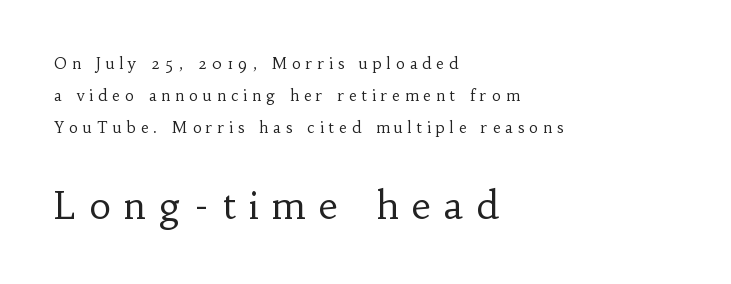
If you measured baseline to baseline, you'd find a long distance. Do the letters lean? They stand straight. How are the letters spaced? Widely, with obvious added tracking. Descender tails drop into unmarked territory.
